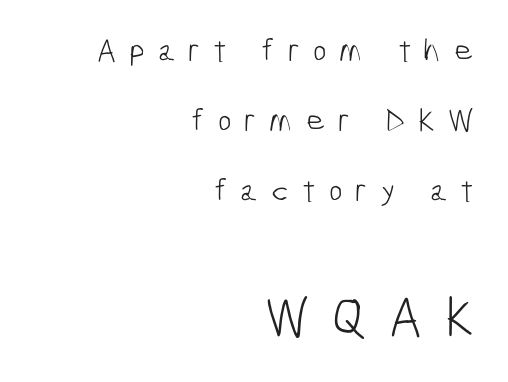
{"serif": "no", "bold": "no", "weight": "light", "width": "condensed", "stroke_contrast": "low", "x_height": "medium", "monospaced": "no", "underline": "no", "align": "right", "line_spacing": "loose", "line_spacing_ratio": 2.12, "letter_spacing": "wide", "letter_spacing_em": 0.39, "larger_block": "second", "size_ratio": 1.73, "glyph_px": 57}
